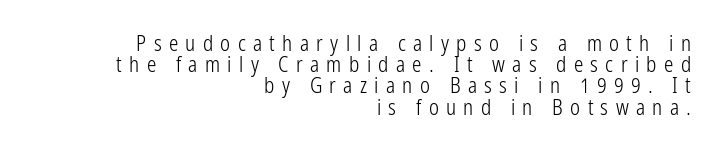
The image shows 21 px text type, upright; set right-aligned, tight line spacing (1.01x), unusually wide letter spacing (+0.35 em), not underlined.
